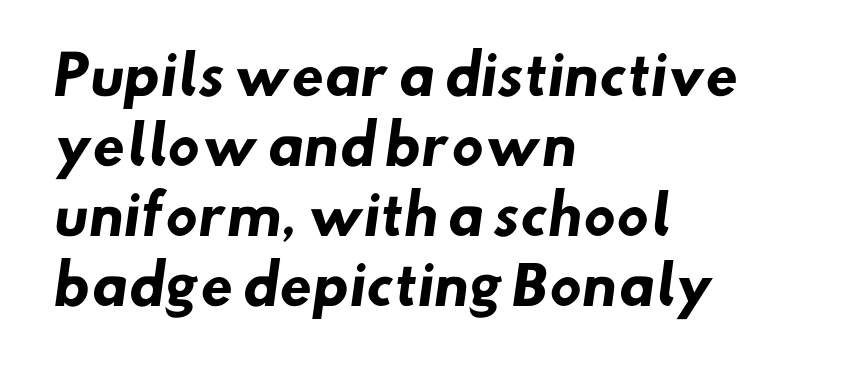
Every letter is thick-stroked: bold, no question. Here the designer chose a conventional face with non-uniform glyph widths. The typesetter chose a ragged-right arrangement here. Honestly, the row spacing looks completely unremarkable.
